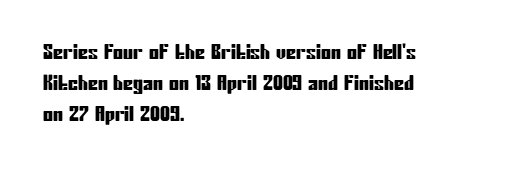
The image shows 20 px text type, upright; set left-aligned, normal line spacing (1.56x), normal letter spacing, not underlined.
